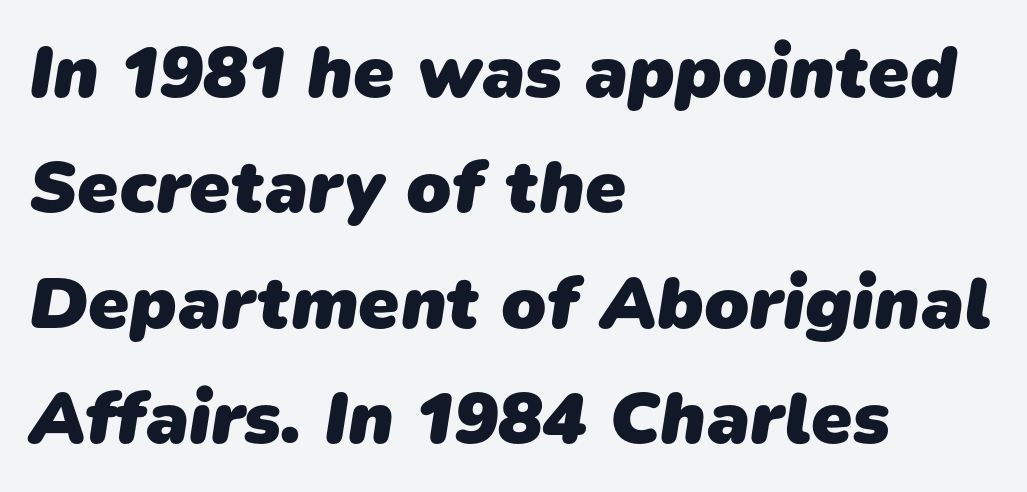
The image shows 74 px heavy sans-serif type; set left-aligned, normal line spacing (1.56x), normal letter spacing, not underlined; low stroke contrast and a medium x-height.
